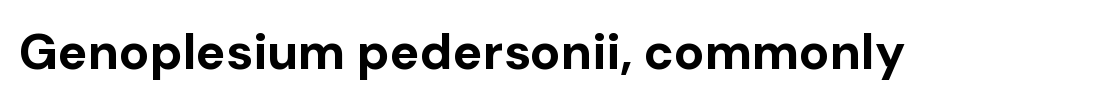
Q: Is the text bold? A: Yes.
Q: Is the text italic (slanted)? A: No, it is upright.
Q: Is the typeface a serif or a sans-serif typeface? A: Sans-serif.
Q: Is the text underlined? A: No.
Q: Is the spacing between letters normal or unusually wide? A: Normal.
Q: Width (condensed, normal, or wide)? A: Normal.
Q: Stroke contrast? A: Low.
Q: x-height? A: Medium.
Q: Monospaced? A: No.
